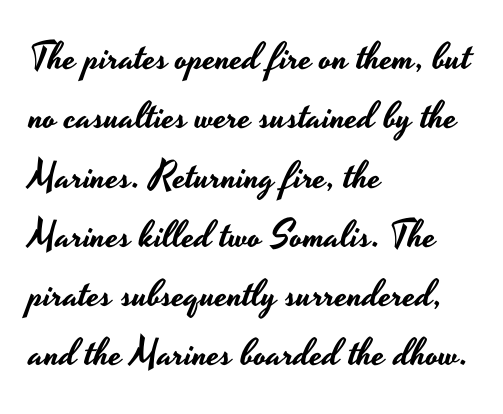
A typesetter would call this proportional, since set widths differ per character. This is sans-serif lettering, the kind often seen on screens and signage. The foot of each line stays bare and open. Letter spacing: default. A classic flush-left, rag-right setting is used for this passage.
